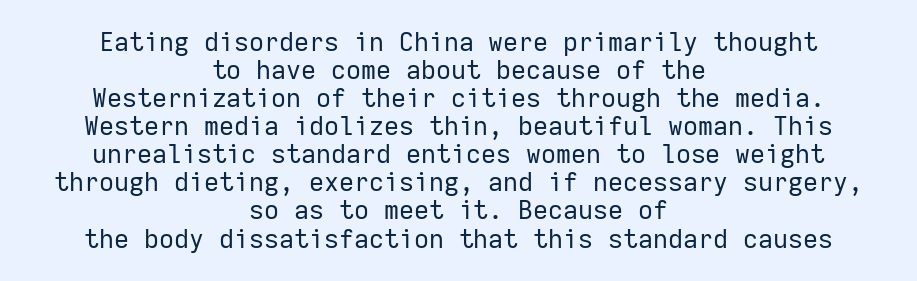
The line texture is even and compact thanks to regular tracking. The rag falls on both sides of this text block equally. Reading down the column, the eye jumps only a short way to each next line. No letter is thick-stroked: the sample isn't bold. The passage shown is not underscored anywhere.
